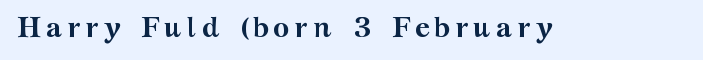
Q: Is the text bold? A: Yes.
Q: Is the text italic (slanted)? A: No, it is upright.
Q: Is the typeface a serif or a sans-serif typeface? A: Serif.
Q: Is the text underlined? A: No.
Q: Width (condensed, normal, or wide)? A: Wide.
Q: Stroke contrast? A: Medium.
Q: x-height? A: Medium.
Q: Monospaced? A: No.
